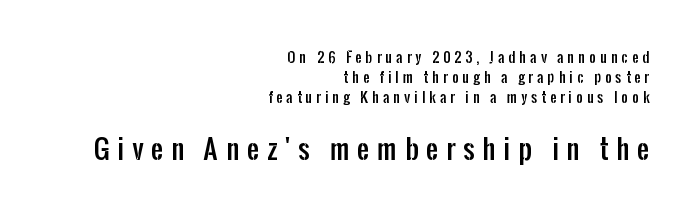
{"italic": "no", "underline": "no", "align": "right", "line_spacing": "normal", "line_spacing_ratio": 1.44, "letter_spacing": "wide", "letter_spacing_em": 0.29, "larger_block": "second", "size_ratio": 1.93, "glyph_px": 27}
